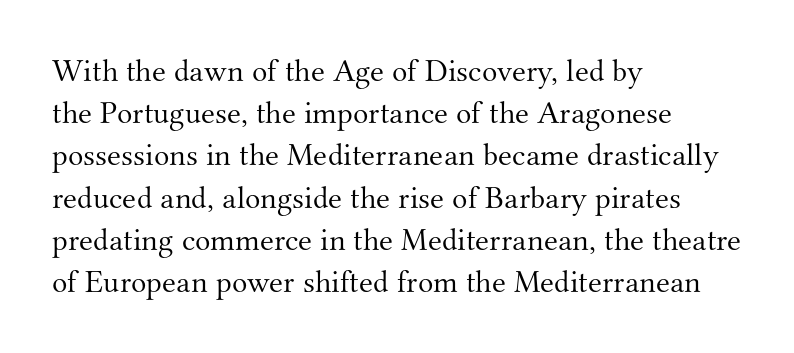
{"serif": "yes", "italic": "no", "bold": "no", "weight": "light", "width": "normal", "stroke_contrast": "medium", "x_height": "small", "monospaced": "no", "underline": "no", "align": "left", "line_spacing": "normal", "line_spacing_ratio": 1.32, "letter_spacing": "normal", "letter_spacing_em": 0.0, "glyph_px": 32}
